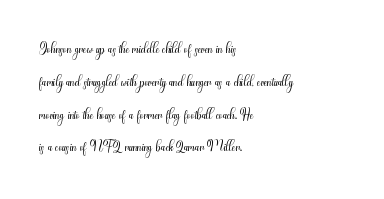
The image shows 21 px text type; set left-aligned, normal line spacing (1.56x), normal letter spacing, not underlined.
